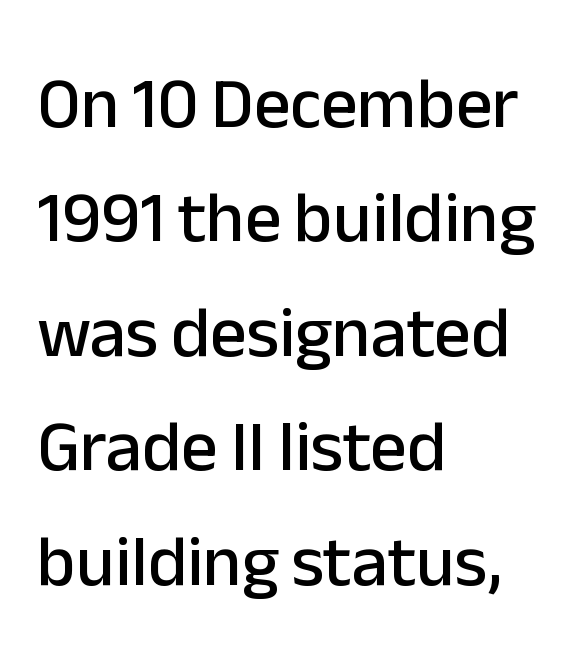
Is this a fixed-width face? No — the glyphs have proportional, varying widths. Between one letter and the next there's only the usual sliver of space. Line starts are locked; line ends wander. No feet cap the strokes, marking this as sans-serif type. No word sits above an underline.
